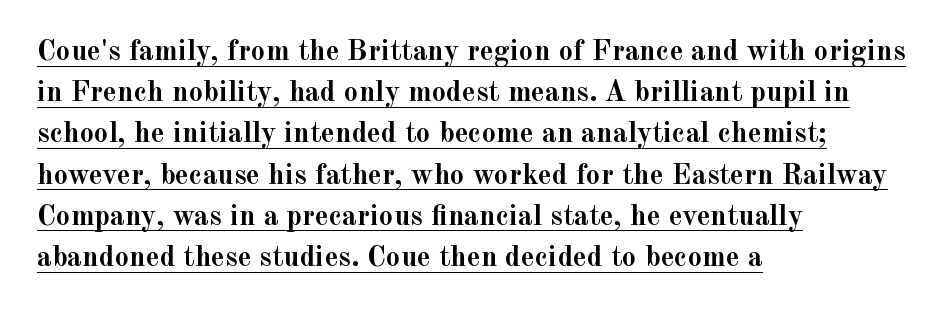
Q: Is the text bold? A: Yes.
Q: Is the text italic (slanted)? A: No, it is upright.
Q: Is the typeface a serif or a sans-serif typeface? A: Serif.
Q: Is the text underlined? A: Yes.
Q: How is the paragraph aligned? A: Left-aligned.
Q: Is the spacing between letters normal or unusually wide? A: Normal.
Q: Is the spacing between lines tight, normal or loose? A: Normal.
Q: Width (condensed, normal, or wide)? A: Normal.
Q: x-height? A: Small.
Q: Monospaced? A: No.
